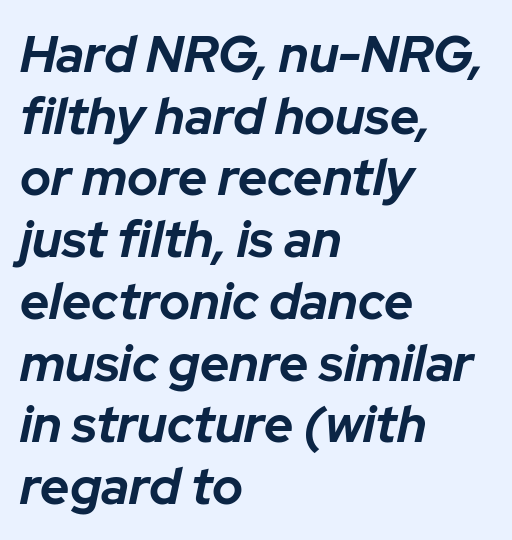
{"italic": "yes", "lean": "right", "slant_degrees": 12, "bold": "yes", "weight": "bold", "width": "normal", "stroke_contrast": "low", "x_height": "medium", "monospaced": "no", "underline": "no", "align": "left", "line_spacing_ratio": 1.21, "letter_spacing": "normal", "letter_spacing_em": 0.0, "glyph_px": 51}
